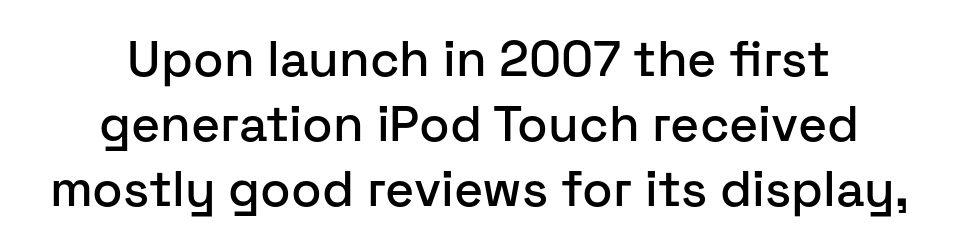
The image shows 50 px sans-serif type, upright; set centered, normal line spacing (1.3x), normal letter spacing, not underlined; low stroke contrast and a medium x-height.
